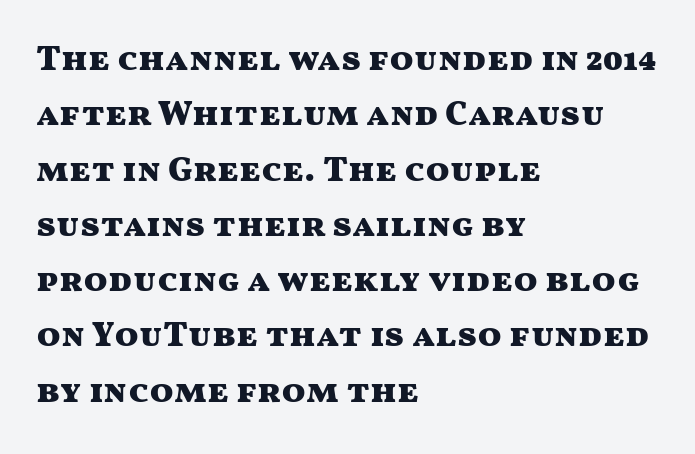
{"serif": "no", "italic": "no", "bold": "yes", "weight": "heavy", "width": "wide", "stroke_contrast": "medium", "x_height": "medium", "monospaced": "no", "underline": "no", "align": "left", "line_spacing": "normal", "line_spacing_ratio": 1.58, "letter_spacing": "normal", "letter_spacing_em": 0.0, "glyph_px": 35}
